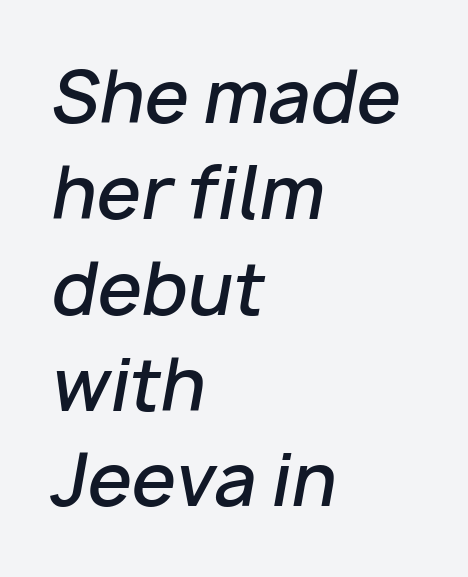
{"italic": "yes", "lean": "right", "slant_degrees": 10, "bold": "semi", "weight": "semibold", "width": "normal", "stroke_contrast": "low", "x_height": "medium", "monospaced": "no", "underline": "no", "align": "left", "line_spacing": "normal", "line_spacing_ratio": 1.35, "letter_spacing": "normal", "letter_spacing_em": 0.0, "glyph_px": 71}
